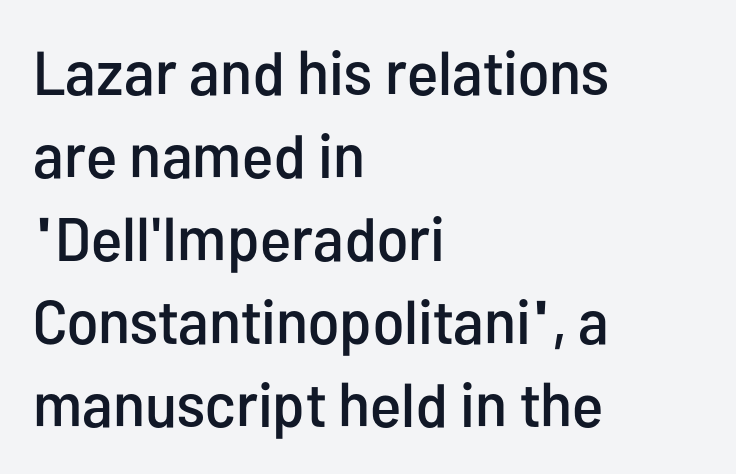
{"serif": "no", "italic": "no", "width": "condensed", "stroke_contrast": "low", "x_height": "medium", "monospaced": "no", "underline": "no", "align": "left", "line_spacing": "normal", "line_spacing_ratio": 1.34, "letter_spacing": "normal", "letter_spacing_em": 0.0, "glyph_px": 62}
